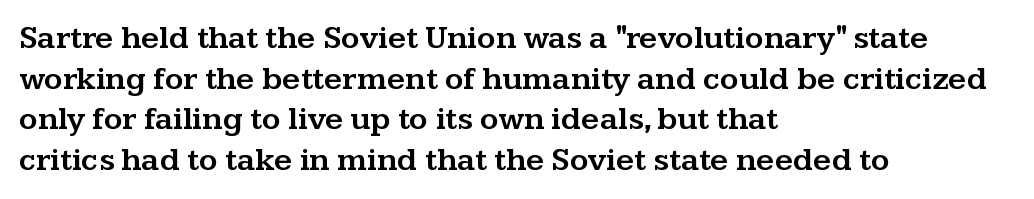
Compared with typical body copy, the letter spacing here is the same. This sample has the flowing, uneven cadence of proportional lettering. This rendering employs a face with finishing strokes, i.e., a serif. Baseline-to-baseline distance is the conventional proportion of letter height.
